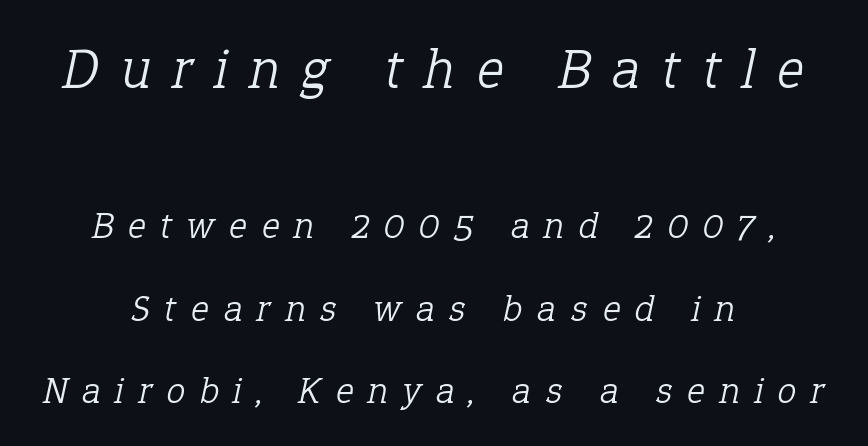
Does the bottom block carry the larger type? No, the top block does. The space beneath each line is pristine and unruled. You could only call the tracking loose — the letters float apart. A typesetter would mark this as italic. Note the varied advance widths — an 'i' is clearly narrower than an 'm'. The rendering uses a large line-height, opening up the rows.
